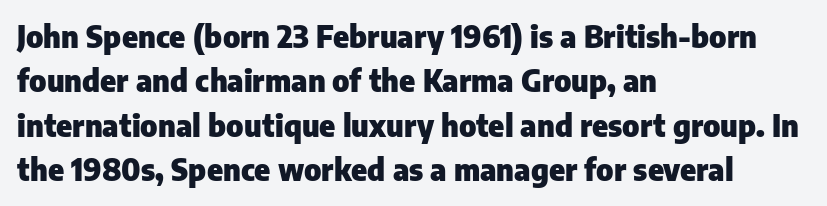
The letters are bold, with thick, heavy strokes. The passage is arranged the way most books set body copy — flush left. No extra tracking has been applied to these lines. This is sans-serif lettering, the kind often seen on screens and signage.
